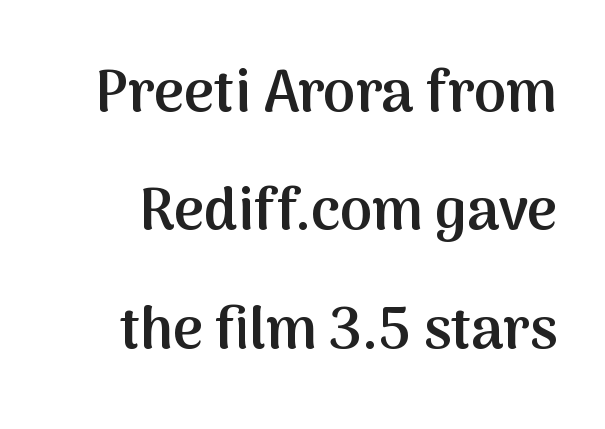
The image shows 58 px semibold sans-serif type, upright; set loose line spacing (2.04x), normal letter spacing, not underlined; medium stroke contrast and a medium x-height.
